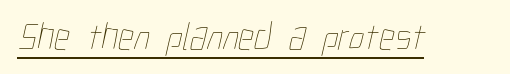
{"bold": "no", "weight": "thin", "width": "condensed", "stroke_contrast": "low", "x_height": "medium", "monospaced": "no", "underline": "yes", "letter_spacing": "normal", "letter_spacing_em": 0.0, "glyph_px": 39}
